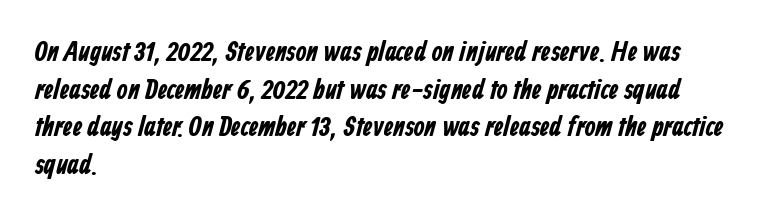
The image shows 28 px bold, condensed sans-serif type; set left-aligned, normal line spacing (1.34x), normal letter spacing, not underlined; low stroke contrast and a medium x-height.
